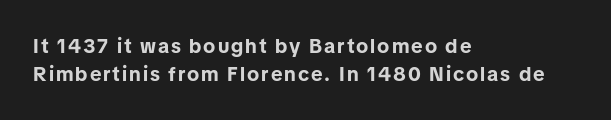
{"italic": "no", "bold": "yes", "underline": "no", "align": "left", "line_spacing": "normal", "line_spacing_ratio": 1.38, "glyph_px": 20}
